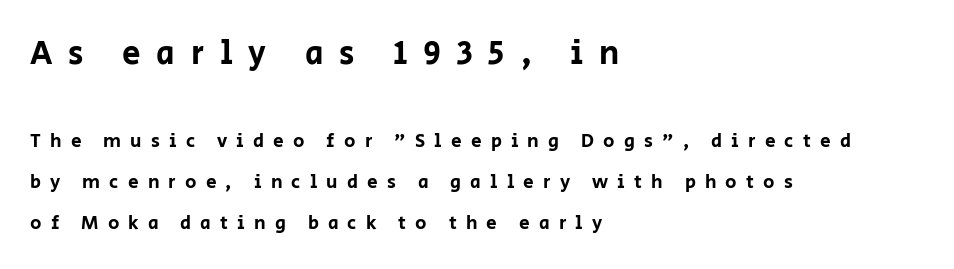
Q: Is the text italic (slanted)? A: No, it is upright.
Q: Is the typeface a serif or a sans-serif typeface? A: Sans-serif.
Q: Is the text underlined? A: No.
Q: How is the paragraph aligned? A: Left-aligned.
Q: Is the spacing between letters normal or unusually wide? A: Unusually wide.
Q: Is the spacing between lines tight, normal or loose? A: Loose.
Q: Which block of text is set in a larger size, the first (top) or the second (bottom)? A: The first (top) one.
Q: Width (condensed, normal, or wide)? A: Normal.
Q: Stroke contrast? A: Low.
Q: x-height? A: Large.
Q: Monospaced? A: No.
